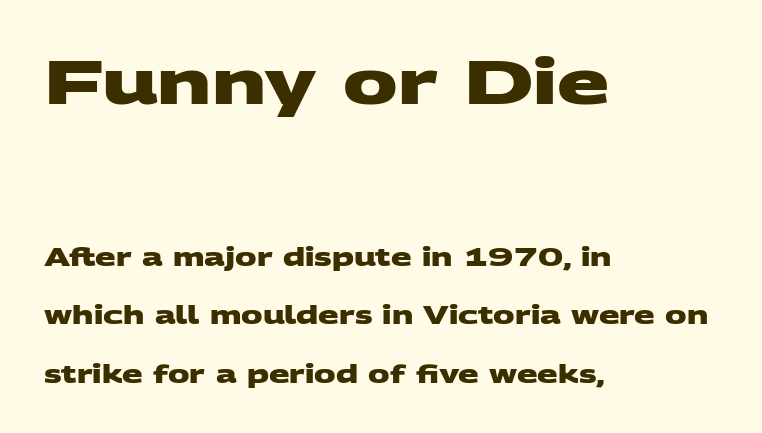
All the whitespace from short lines collects on the right. Descenders are the only things crossing below the line. Does extra space separate the letters? No, they use regular spacing. These lines are rendered in a variable-pitch font.
